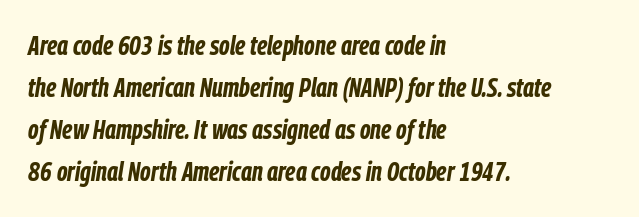
Q: Is the text bold? A: Yes.
Q: Is the text italic (slanted)? A: Yes, it leans right by about 9 degrees.
Q: Is the text underlined? A: No.
Q: How is the paragraph aligned? A: Left-aligned.
Q: Is the spacing between letters normal or unusually wide? A: Normal.
Q: Is the spacing between lines tight, normal or loose? A: Normal.
